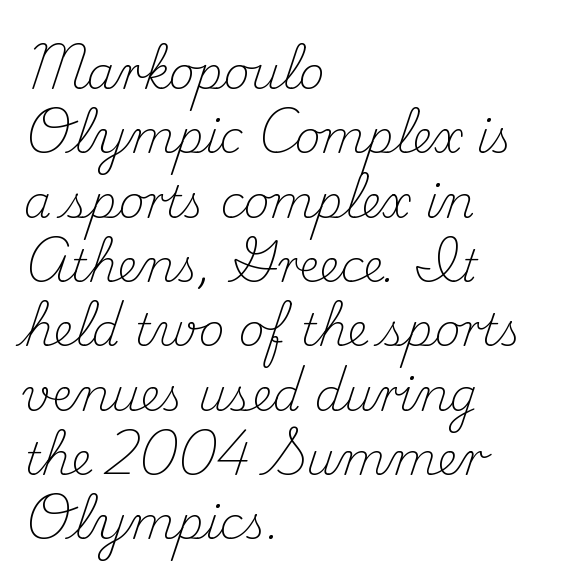
Nobody touched the tracking dial on this one. Where is the straight margin? On the left. Think of a printed novel: that variable character pitch is what you see here. Compared with typical paragraphs, the rows here are spaced about the same.
